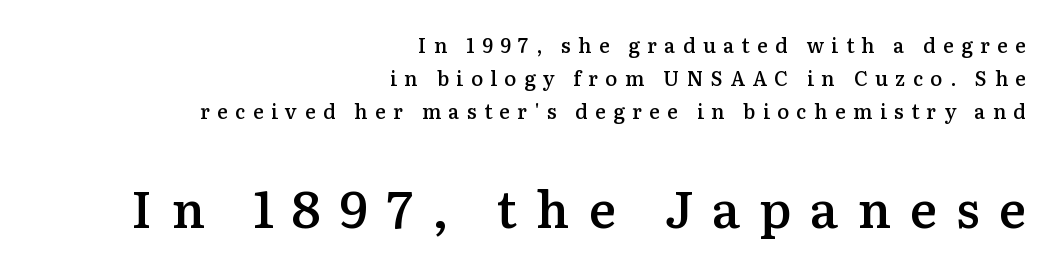
Q: Is the text bold? A: Semi-bold.
Q: Is the text italic (slanted)? A: No, it is upright.
Q: Is the typeface a serif or a sans-serif typeface? A: Serif.
Q: Is the text underlined? A: No.
Q: How is the paragraph aligned? A: Right-aligned.
Q: Is the spacing between letters normal or unusually wide? A: Unusually wide.
Q: Is the spacing between lines tight, normal or loose? A: Normal.
Q: Which block of text is set in a larger size, the first (top) or the second (bottom)? A: The second (bottom) one.
Q: Width (condensed, normal, or wide)? A: Normal.
Q: Stroke contrast? A: Medium.
Q: x-height? A: Medium.
Q: Monospaced? A: No.
